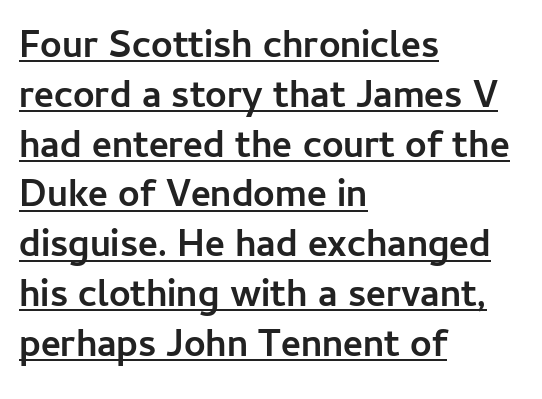
The image shows 38 px semibold sans-serif type, upright; set left-aligned, normal line spacing (1.31x), normal letter spacing, underlined; low stroke contrast and a medium x-height.
